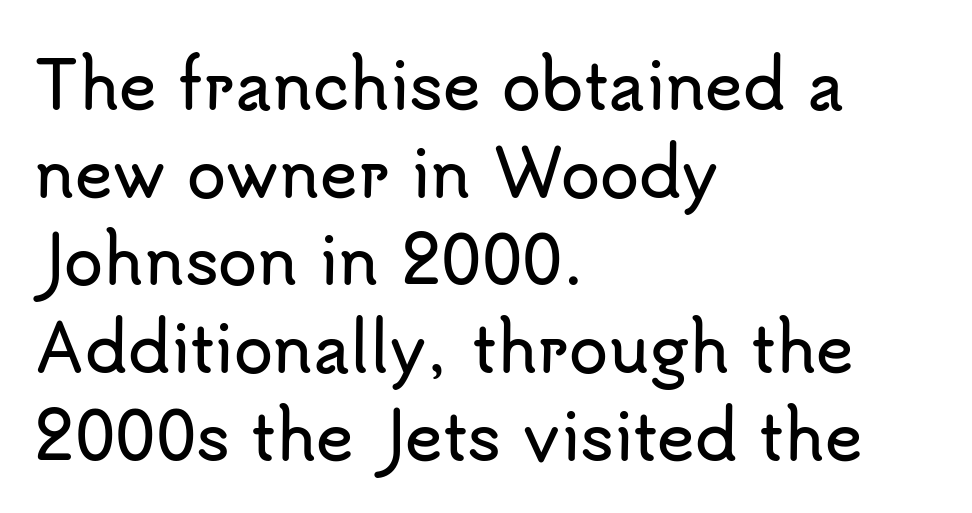
Vertically, the passage feels balanced, rows spaced as you'd expect. Examine the stroke ends and you'll find no serifs. The letters advance in unequal steps, a hallmark of proportional type. Unlike italic type, these characters show no tilt at all.
